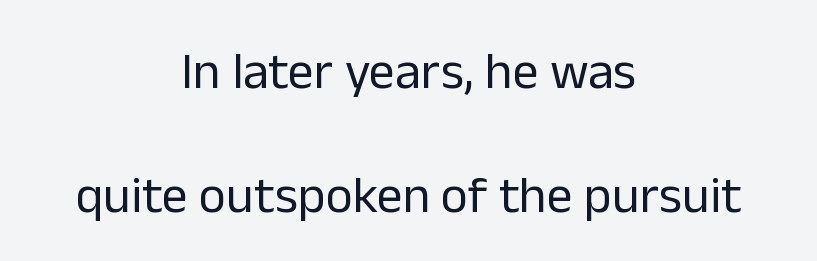
{"serif": "no", "italic": "no", "bold": "no", "weight": "regular", "width": "normal", "stroke_contrast": "low", "x_height": "medium", "monospaced": "no", "underline": "no", "align": "center", "line_spacing": "loose", "line_spacing_ratio": 2.38, "letter_spacing": "normal", "letter_spacing_em": 0.0, "glyph_px": 52}
